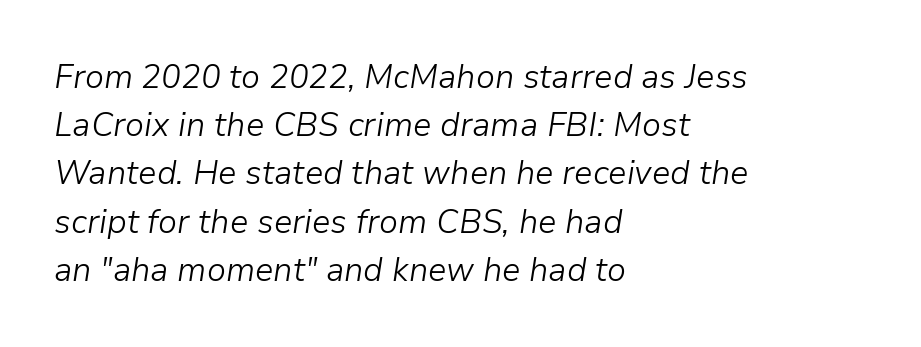
{"italic": "yes", "lean": "right", "slant_degrees": 9, "bold": "no", "weight": "light", "width": "normal", "stroke_contrast": "low", "x_height": "medium", "monospaced": "no", "underline": "no", "align": "left", "line_spacing": "normal", "line_spacing_ratio": 1.46, "letter_spacing": "normal", "letter_spacing_em": 0.0, "glyph_px": 33}
